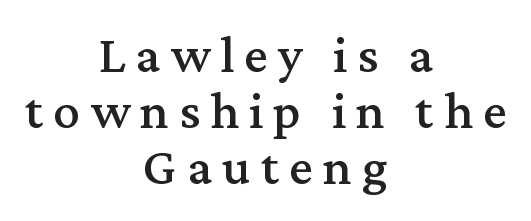
The image shows 53 px serif type, upright; set centered, tight line spacing (1.06x), not underlined; medium stroke contrast and a medium x-height.
